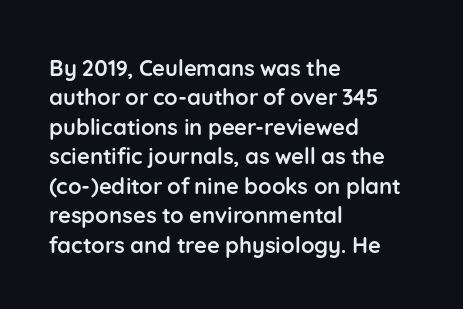
The vertical gap from one line to the next is medium. The rendering uses a bold face; every stroke is thick and dark. When letters stand straight like this, we call the style roman or upright. A typesetter would call this zero additional tracking.
